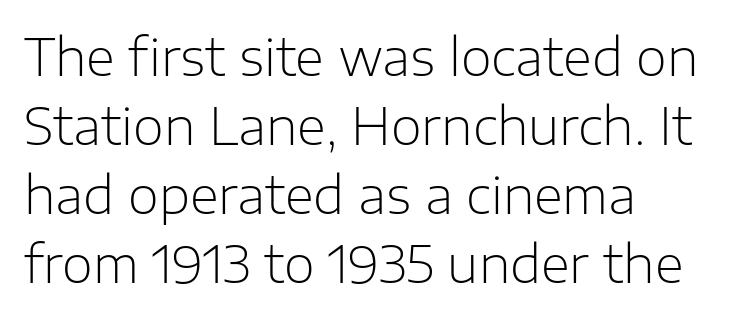
Q: Is the text bold? A: No.
Q: Is the text italic (slanted)? A: No, it is upright.
Q: Is the typeface a serif or a sans-serif typeface? A: Sans-serif.
Q: Is the text underlined? A: No.
Q: How is the paragraph aligned? A: Left-aligned.
Q: Is the spacing between letters normal or unusually wide? A: Normal.
Q: Is the spacing between lines tight, normal or loose? A: Normal.
Q: Width (condensed, normal, or wide)? A: Normal.
Q: Stroke contrast? A: Low.
Q: x-height? A: Medium.
Q: Monospaced? A: No.
